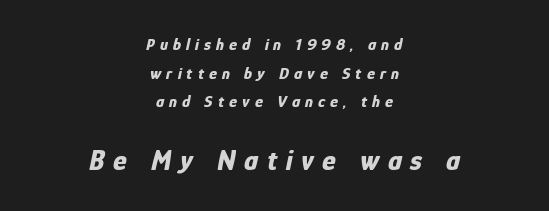
{"italic": "yes", "lean": "right", "slant_degrees": 12, "bold": "yes", "weight": "bold", "width": "condensed", "stroke_contrast": "low", "x_height": "medium", "monospaced": "no", "underline": "no", "align": "center", "line_spacing": "normal", "line_spacing_ratio": 1.68, "letter_spacing": "wide", "letter_spacing_em": 0.3, "larger_block": "second", "size_ratio": 1.71, "glyph_px": 29}
